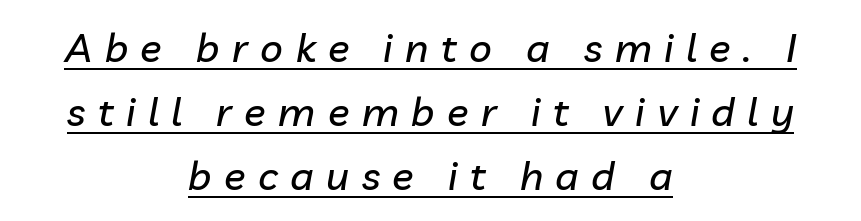
Q: Is the text italic (slanted)? A: Yes, it leans right by about 10 degrees.
Q: Is the text underlined? A: Yes.
Q: How is the paragraph aligned? A: Centered.
Q: Is the spacing between letters normal or unusually wide? A: Unusually wide.
Q: Is the spacing between lines tight, normal or loose? A: Normal.
Q: Width (condensed, normal, or wide)? A: Normal.
Q: Stroke contrast? A: Low.
Q: x-height? A: Medium.
Q: Monospaced? A: No.
